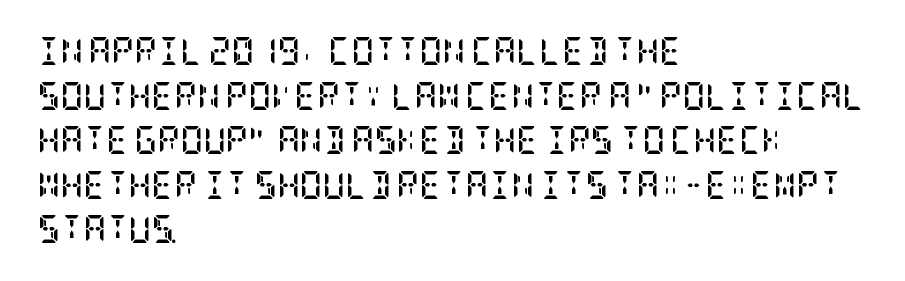
{"serif": "yes", "italic": "no", "bold": "yes", "weight": "semibold", "width": "condensed", "stroke_contrast": "low", "x_height": "large", "underline": "no", "align": "left", "line_spacing": "normal", "line_spacing_ratio": 1.59, "letter_spacing": "normal", "letter_spacing_em": 0.0, "glyph_px": 28}
